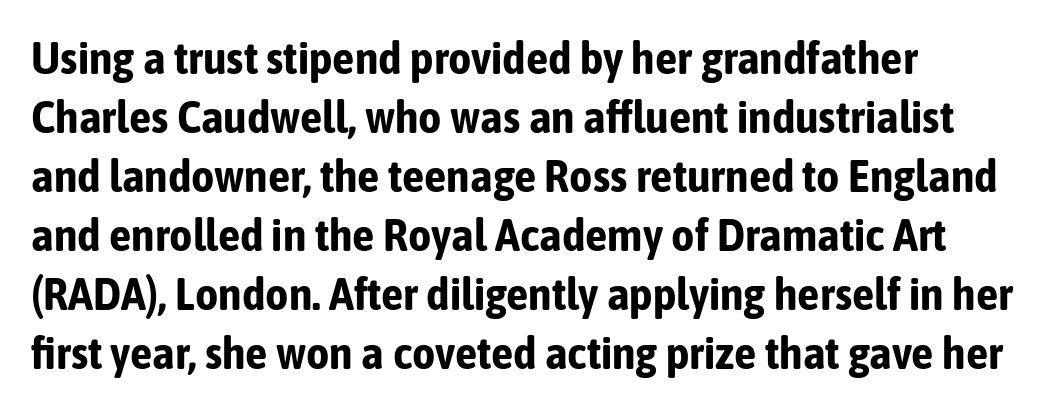
The image shows 45 px bold, condensed sans-serif type, upright; set normal line spacing (1.31x), normal letter spacing, not underlined; low stroke contrast and a medium x-height.
